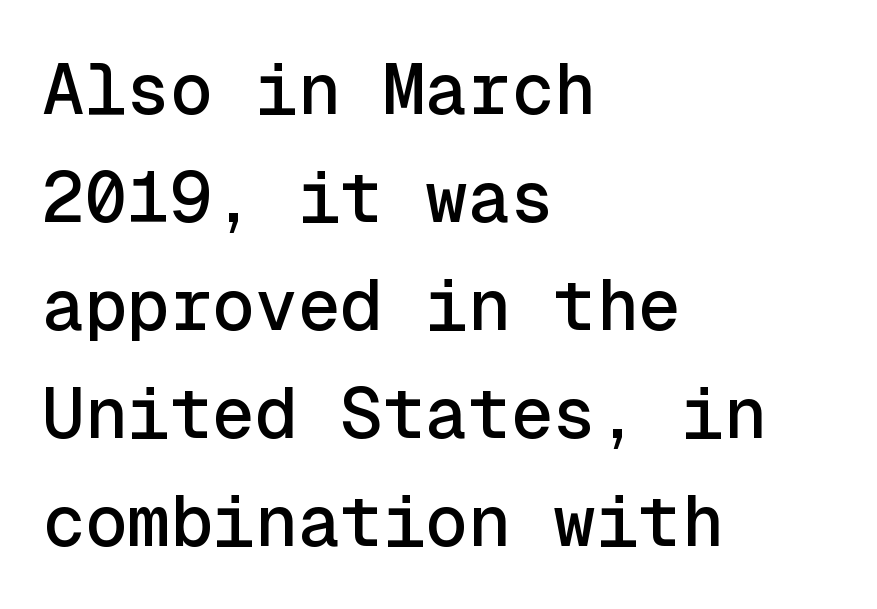
Q: Is the text italic (slanted)? A: No, it is upright.
Q: Is the typeface a serif or a sans-serif typeface? A: Sans-serif.
Q: Is the text underlined? A: No.
Q: How is the paragraph aligned? A: Left-aligned.
Q: Is the spacing between letters normal or unusually wide? A: Normal.
Q: Is the spacing between lines tight, normal or loose? A: Normal.
Q: Width (condensed, normal, or wide)? A: Normal.
Q: x-height? A: Medium.
Q: Monospaced? A: Yes.
